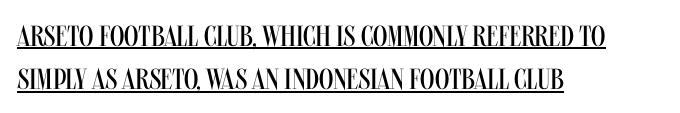
The image shows 29 px regular-weight, condensed sans-serif type, upright; set left-aligned, normal line spacing (1.5x), normal letter spacing, underlined; medium stroke contrast and a large x-height.
